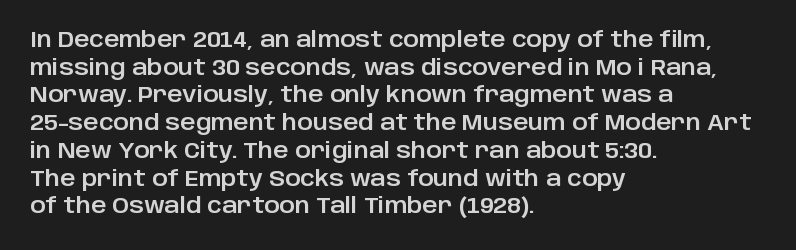
The image shows 21 px text type, upright; set left-aligned, normal line spacing (1.32x), normal letter spacing, not underlined.
